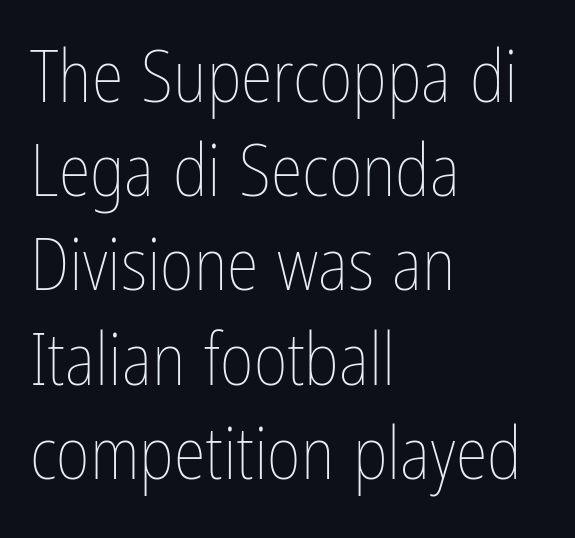
Q: Is the text bold? A: No.
Q: Is the text italic (slanted)? A: No, it is upright.
Q: Is the text underlined? A: No.
Q: How is the paragraph aligned? A: Left-aligned.
Q: Is the spacing between letters normal or unusually wide? A: Normal.
Q: Is the spacing between lines tight, normal or loose? A: Normal.
Q: Width (condensed, normal, or wide)? A: Condensed.
Q: Stroke contrast? A: Low.
Q: x-height? A: Medium.
Q: Monospaced? A: No.
